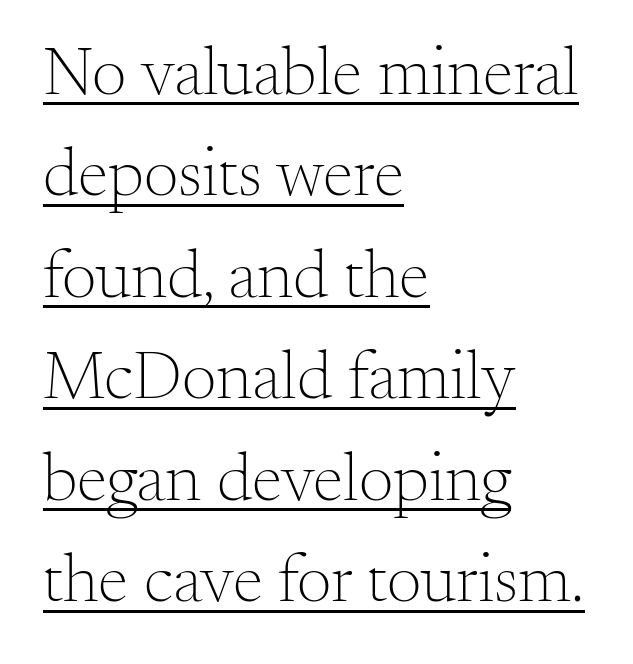
{"serif": "yes", "italic": "no", "bold": "no", "weight": "light", "width": "normal", "stroke_contrast": "medium", "x_height": "small", "monospaced": "no", "underline": "yes", "align": "left", "line_spacing": "normal", "line_spacing_ratio": 1.47, "letter_spacing": "normal", "letter_spacing_em": 0.0, "glyph_px": 69}
